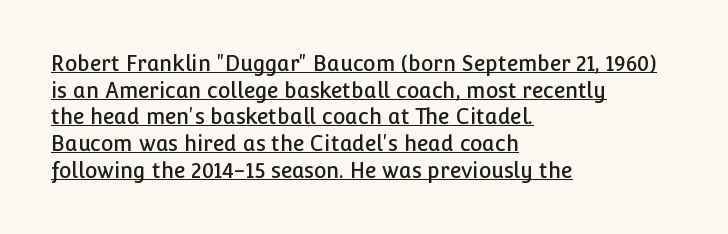
Q: Is the text italic (slanted)? A: No, it is upright.
Q: Is the text underlined? A: Yes.
Q: How is the paragraph aligned? A: Left-aligned.
Q: Is the spacing between letters normal or unusually wide? A: Normal.
Q: Is the spacing between lines tight, normal or loose? A: Normal.
